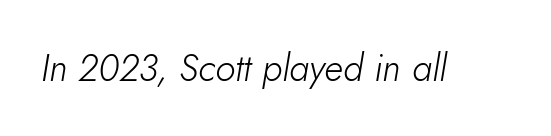
Q: Is the text bold? A: No.
Q: Is the text italic (slanted)? A: Yes, it leans right by about 10 degrees.
Q: Is the text underlined? A: No.
Q: Is the spacing between letters normal or unusually wide? A: Normal.
Q: Width (condensed, normal, or wide)? A: Normal.
Q: Stroke contrast? A: Low.
Q: x-height? A: Small.
Q: Monospaced? A: No.
